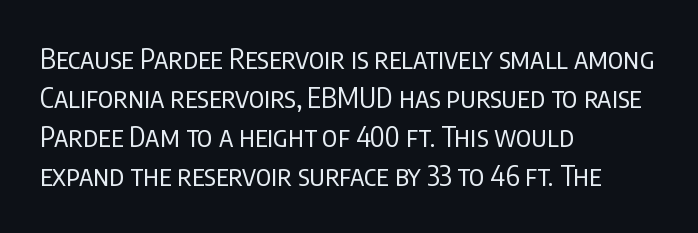
The image shows 28 px regular-weight, condensed sans-serif type, upright; set left-aligned, normal line spacing (1.39x), normal letter spacing, not underlined; low stroke contrast and a large x-height.
